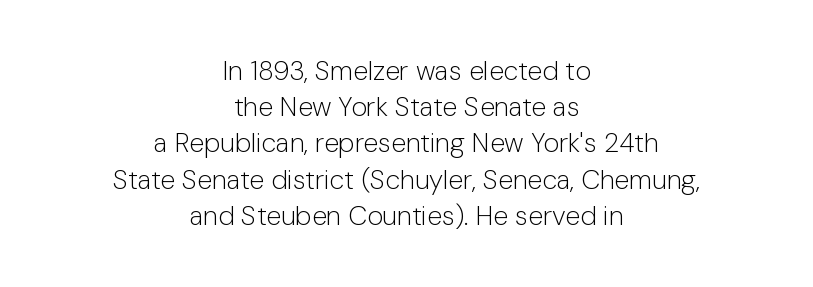
The image shows 27 px text type, upright; set centered, normal line spacing (1.34x), normal letter spacing, not underlined.
